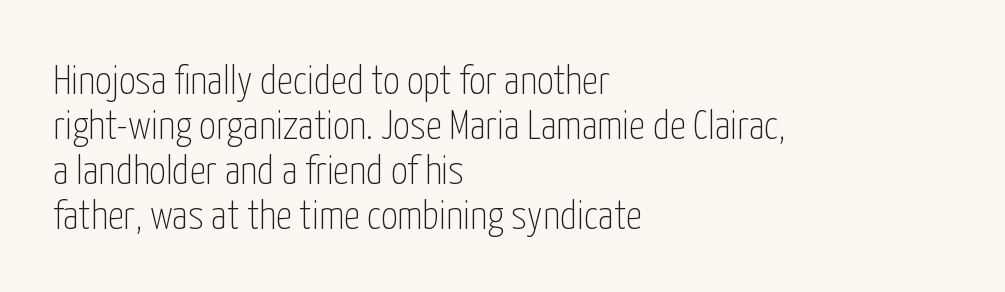
Q: Is the text bold? A: No.
Q: Is the text italic (slanted)? A: No, it is upright.
Q: Is the typeface a serif or a sans-serif typeface? A: Sans-serif.
Q: Is the text underlined? A: No.
Q: How is the paragraph aligned? A: Left-aligned.
Q: Is the spacing between letters normal or unusually wide? A: Normal.
Q: Is the spacing between lines tight, normal or loose? A: Tight.
Q: Width (condensed, normal, or wide)? A: Condensed.
Q: Stroke contrast? A: Low.
Q: x-height? A: Medium.
Q: Monospaced? A: No.
